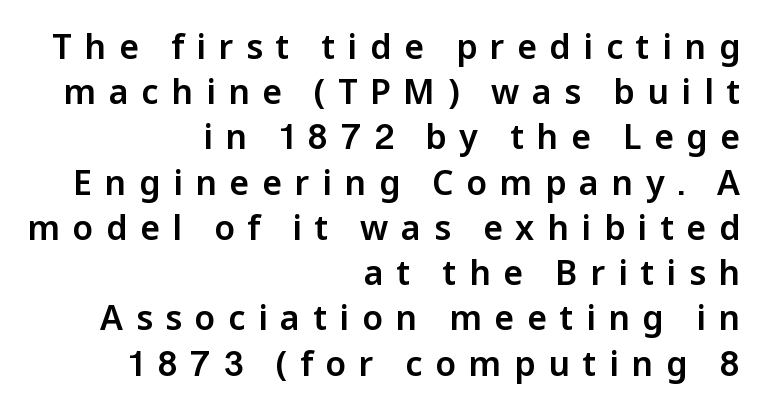
{"serif": "no", "italic": "no", "width": "normal", "stroke_contrast": "low", "x_height": "medium", "monospaced": "no", "underline": "no", "align": "right", "line_spacing": "normal", "line_spacing_ratio": 1.33, "letter_spacing": "wide", "letter_spacing_em": 0.37, "glyph_px": 34}
